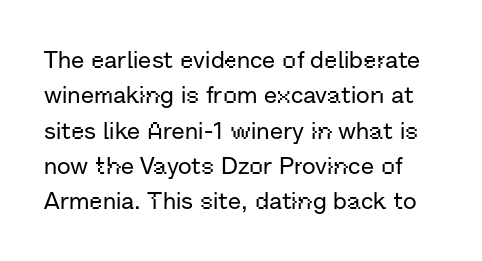
{"italic": "no", "underline": "no", "line_spacing": "normal", "line_spacing_ratio": 1.47, "letter_spacing": "normal", "letter_spacing_em": 0.0, "glyph_px": 24}
